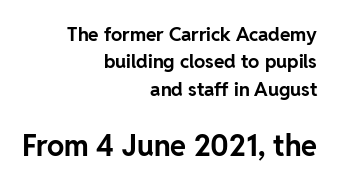
The image shows 29 px bold sans-serif type, upright; set right-aligned, normal line spacing (1.44x), normal letter spacing, not underlined; the second (bottom) block is 1.53x larger; low stroke contrast and a medium x-height.
